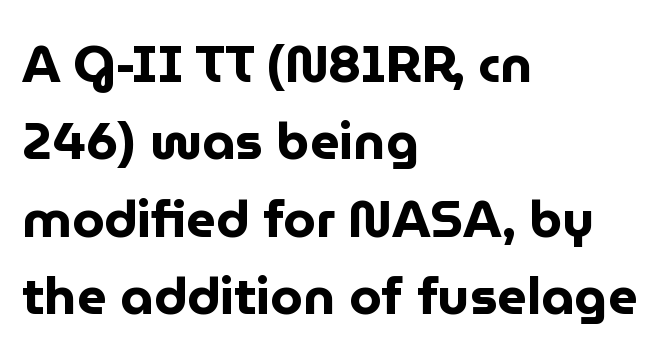
{"serif": "no", "italic": "no", "bold": "yes", "weight": "bold", "width": "normal", "stroke_contrast": "low", "x_height": "medium", "monospaced": "no", "underline": "no", "align": "left", "line_spacing": "normal", "line_spacing_ratio": 1.49, "letter_spacing": "normal", "letter_spacing_em": 0.0, "glyph_px": 52}
